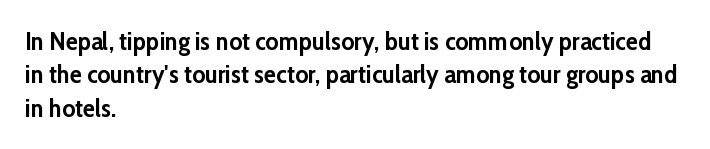
Q: Is the text bold? A: Yes.
Q: Is the text italic (slanted)? A: No, it is upright.
Q: Is the text underlined? A: No.
Q: How is the paragraph aligned? A: Left-aligned.
Q: Is the spacing between letters normal or unusually wide? A: Normal.
Q: Is the spacing between lines tight, normal or loose? A: Normal.
